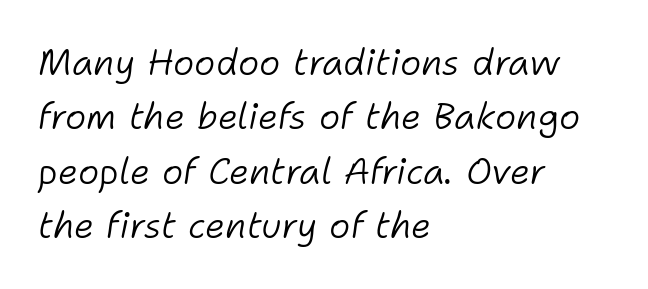
The image shows 36 px light type, italic (leaning right); set left-aligned, normal line spacing (1.51x), normal letter spacing, not underlined; low stroke contrast and a medium x-height.
